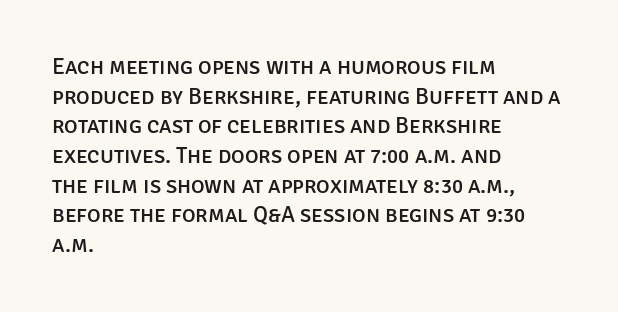
Descenders are the only things crossing below the line. A classic flush-left, rag-right setting is used for this passage. Upright lettering throughout. Quick note: interline space is typical. Letter spacing: default.
